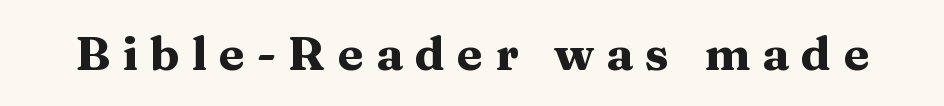
Q: Is the text bold? A: Yes.
Q: Is the text italic (slanted)? A: No, it is upright.
Q: Is the typeface a serif or a sans-serif typeface? A: Serif.
Q: Is the text underlined? A: No.
Q: Is the spacing between letters normal or unusually wide? A: Unusually wide.
Q: Width (condensed, normal, or wide)? A: Wide.
Q: Stroke contrast? A: Medium.
Q: x-height? A: Medium.
Q: Monospaced? A: No.
